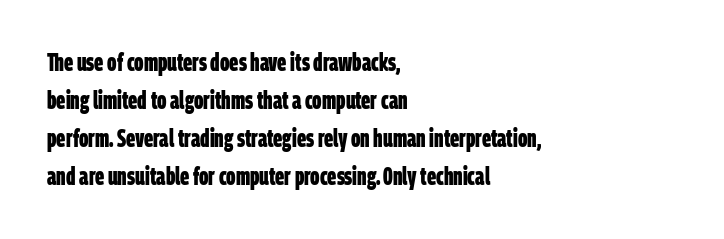
{"bold": "yes", "underline": "no", "align": "left", "line_spacing": "normal", "line_spacing_ratio": 1.59, "letter_spacing": "normal", "letter_spacing_em": 0.0, "glyph_px": 24}
